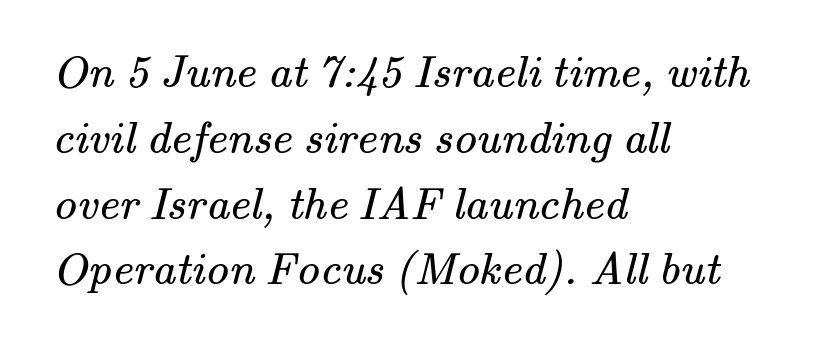
The image shows 46 px regular-weight serif type; set left-aligned, normal line spacing (1.43x), normal letter spacing, not underlined; medium stroke contrast and a small x-height.
